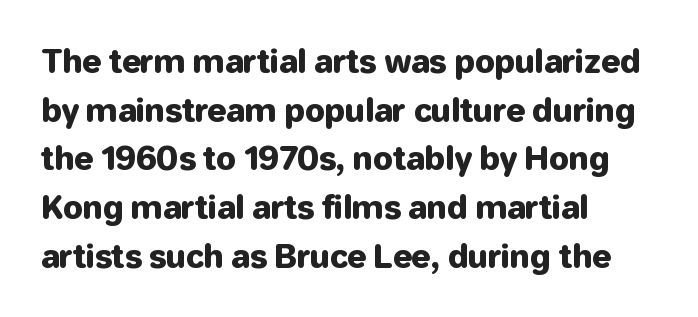
{"serif": "no", "italic": "no", "width": "normal", "stroke_contrast": "low", "x_height": "medium", "monospaced": "no", "underline": "no", "align": "left", "line_spacing": "normal", "line_spacing_ratio": 1.52, "letter_spacing": "normal", "letter_spacing_em": 0.0, "glyph_px": 32}
